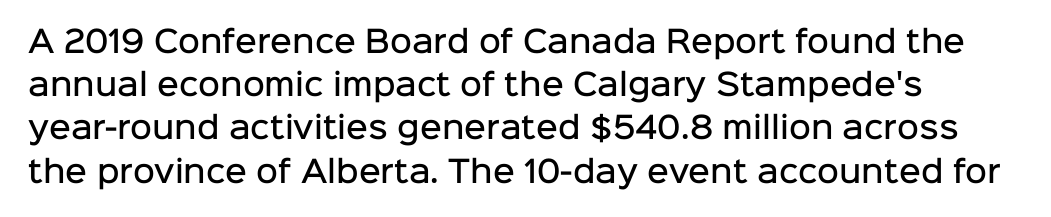
{"serif": "no", "italic": "no", "bold": "semi", "weight": "semibold", "width": "normal", "stroke_contrast": "low", "x_height": "medium", "monospaced": "no", "underline": "no", "align": "left", "line_spacing": "normal", "line_spacing_ratio": 1.44, "letter_spacing": "normal", "letter_spacing_em": 0.0, "glyph_px": 30}
